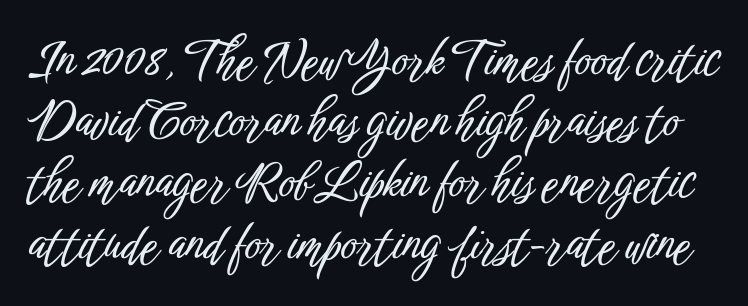
The image shows 49 px condensed sans-serif type; set normal line spacing (1.25x), normal letter spacing, not underlined; low stroke contrast and a medium x-height.
